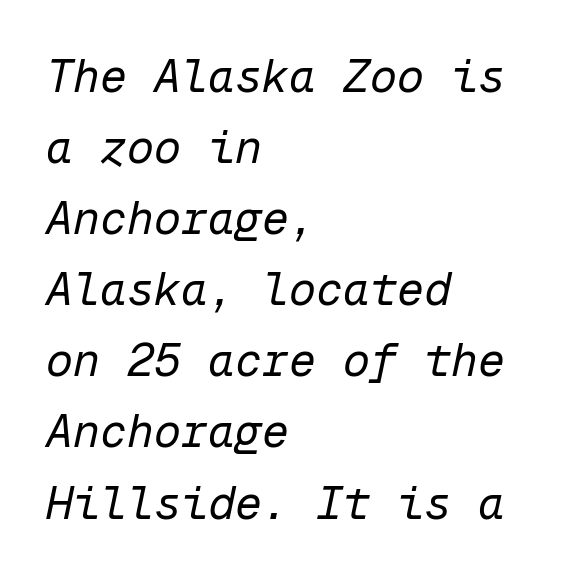
{"italic": "yes", "lean": "right", "slant_degrees": 12, "bold": "no", "weight": "regular", "width": "normal", "stroke_contrast": "low", "x_height": "medium", "monospaced": "yes", "underline": "no", "align": "left", "line_spacing": "normal", "line_spacing_ratio": 1.58, "letter_spacing": "normal", "letter_spacing_em": 0.0, "glyph_px": 45}
